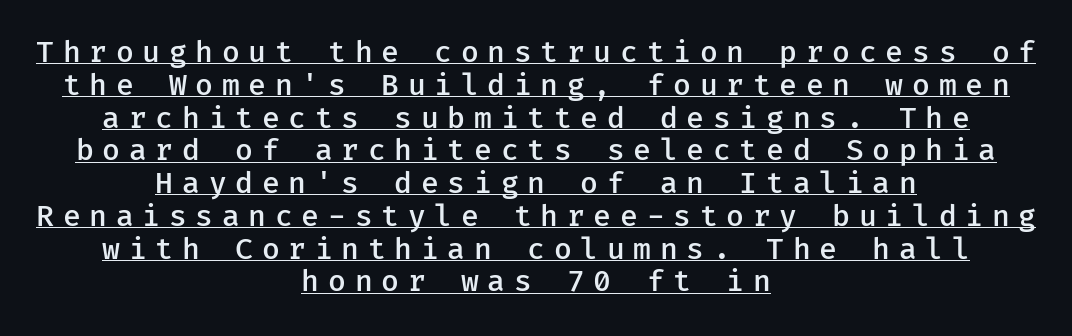
This is sans-serif lettering, the kind often seen on screens and signage. A bit beefed up — I'd call it semibold rather than bold. Where is the straight margin? There isn't one; the lines are centered. Honestly, the rows look squashed on top of each other. The letters are spread apart with noticeably loose tracking.
